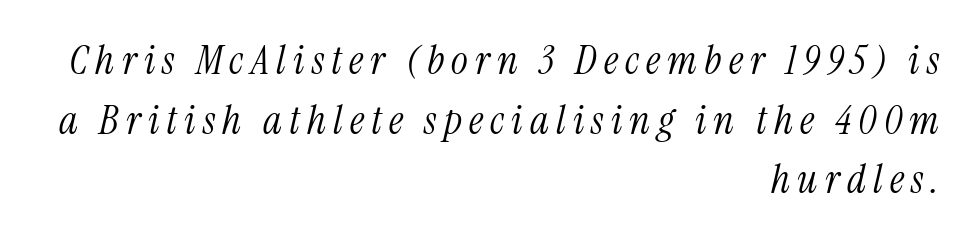
This block has exactly the height ordinary leading produces. Spacing verdict: proportional, widths tailored to each character. Tall strokes in this sample are angled rather than plumb. The area under the type is left untouched. The font is comparable to plain body text, perhaps lighter. Letterform terminals end in serifs throughout the passage.
